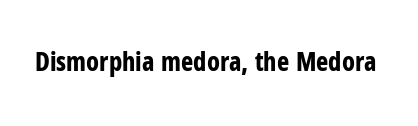
The image shows 26 px bold type, upright; set normal letter spacing, not underlined.
